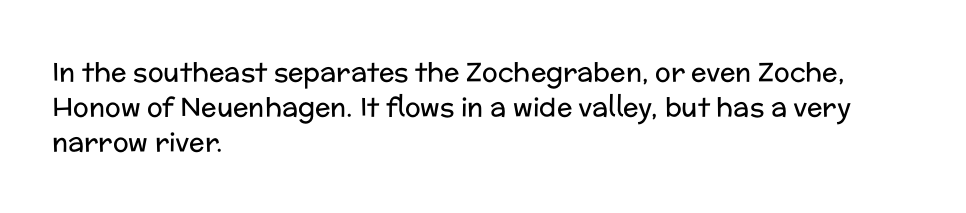
{"italic": "no", "bold": "no", "underline": "no", "align": "left", "line_spacing": "normal", "line_spacing_ratio": 1.34, "letter_spacing": "normal", "letter_spacing_em": 0.0, "glyph_px": 26}
